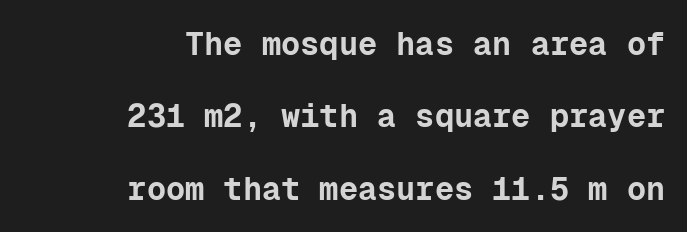
Interline gaps are noticeably wide in this sample. Thick stems and heavy bowls — unmistakably bold. The typography opts for an upright posture over an oblique one. Look at the bottom of the vertical strokes: they stop flat, with no serifs.
